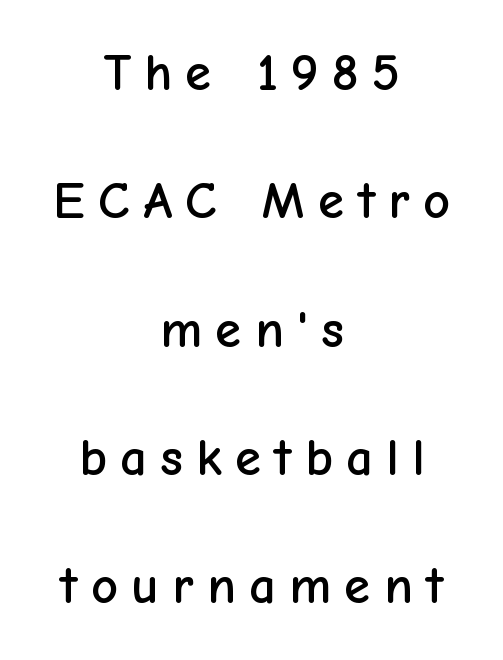
{"serif": "no", "italic": "no", "width": "normal", "stroke_contrast": "low", "x_height": "medium", "monospaced": "no", "underline": "no", "align": "center", "line_spacing": "loose", "line_spacing_ratio": 2.42, "letter_spacing": "wide", "letter_spacing_em": 0.25, "glyph_px": 53}
